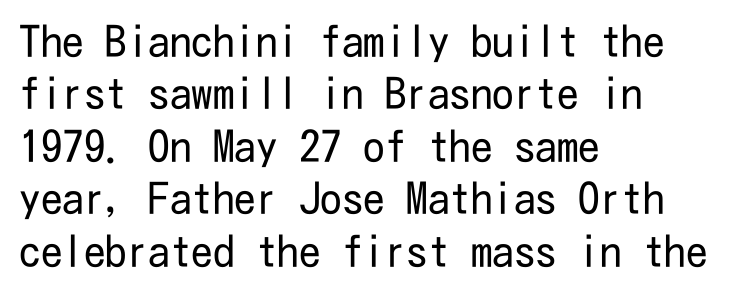
Examine the stroke ends and you'll find no serifs. Each line starts at the same left margin while the right side varies. The area under the type is left untouched. Spacing between characters is what you'd get straight out of the box. Posture: straight, roman, zero tilt.
